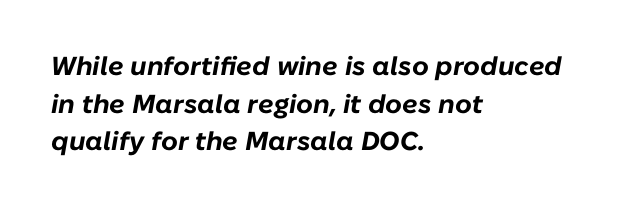
{"italic": "yes", "lean": "right", "slant_degrees": 10, "bold": "yes", "underline": "no", "align": "left", "line_spacing": "normal", "line_spacing_ratio": 1.45, "letter_spacing": "normal", "letter_spacing_em": 0.0, "glyph_px": 26}
